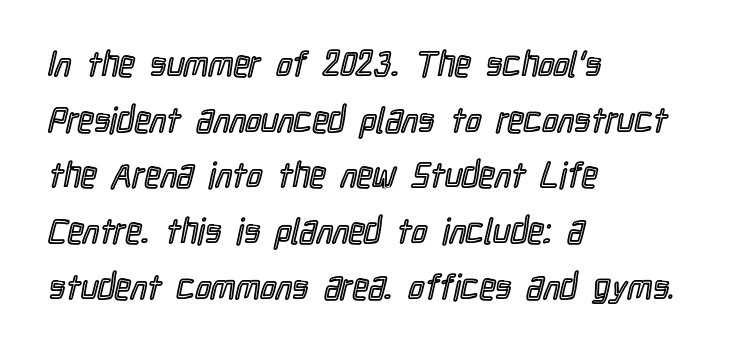
The letters advance in unequal steps, a hallmark of proportional type. Anything drawn beneath the words? Only blank space. The compositor pushed each line to the left boundary. Is the letter spacing exaggerated? No — it looks like the ordinary default.
